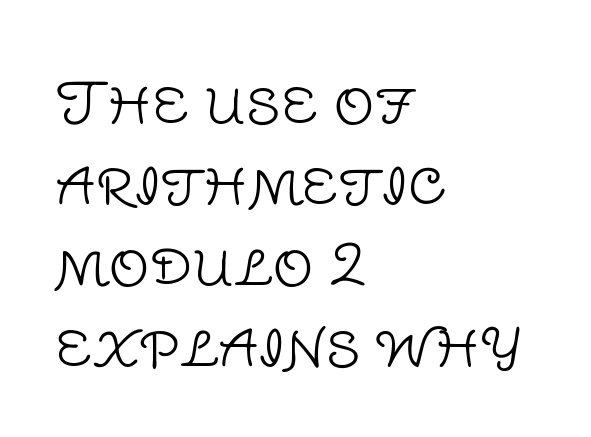
The image shows 57 px light sans-serif type; set left-aligned, normal line spacing (1.42x), normal letter spacing, not underlined; low stroke contrast and a large x-height.
